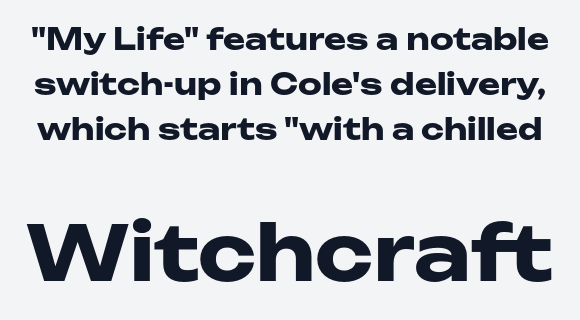
Q: Is the text bold? A: Yes.
Q: Is the text italic (slanted)? A: No, it is upright.
Q: Is the typeface a serif or a sans-serif typeface? A: Sans-serif.
Q: Is the text underlined? A: No.
Q: Is the spacing between letters normal or unusually wide? A: Normal.
Q: Is the spacing between lines tight, normal or loose? A: Normal.
Q: Which block of text is set in a larger size, the first (top) or the second (bottom)? A: The second (bottom) one.
Q: Width (condensed, normal, or wide)? A: Wide.
Q: Stroke contrast? A: Low.
Q: x-height? A: Medium.
Q: Monospaced? A: No.
